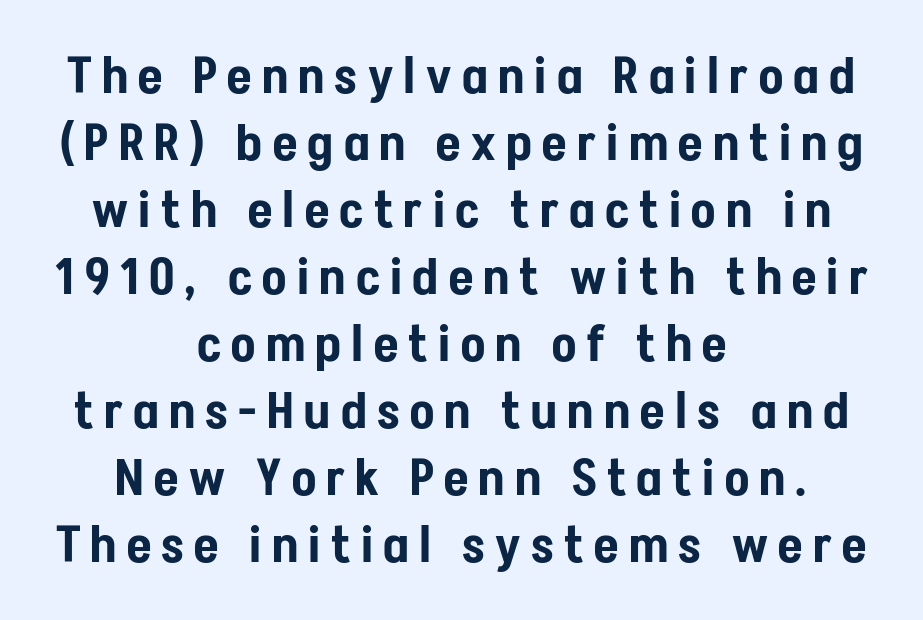
{"serif": "no", "italic": "no", "width": "condensed", "stroke_contrast": "low", "x_height": "medium", "monospaced": "no", "underline": "no", "align": "center", "line_spacing": "normal", "line_spacing_ratio": 1.34, "letter_spacing": "wide", "letter_spacing_em": 0.21, "glyph_px": 50}
